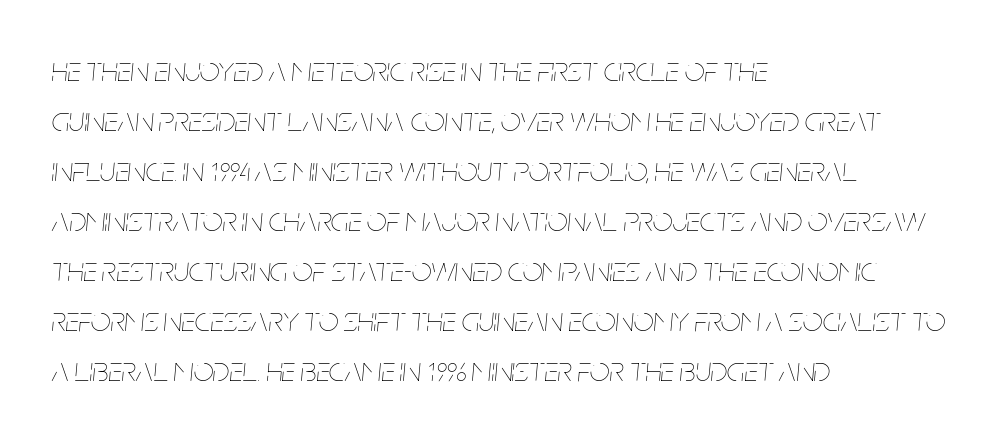
{"italic": "yes", "lean": "right", "slant_degrees": 5, "bold": "no", "weight": "thin", "width": "condensed", "stroke_contrast": "low", "x_height": "large", "monospaced": "no", "underline": "no", "align": "left", "line_spacing": "normal", "line_spacing_ratio": 1.43, "letter_spacing": "normal", "letter_spacing_em": 0.0, "glyph_px": 35}
